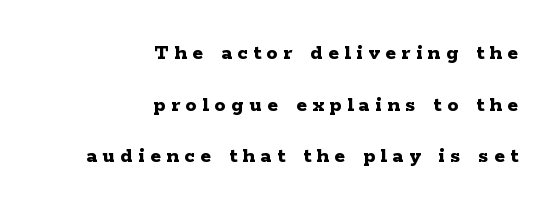
On the weight axis this lands at bold, roughly 700. These lines stack with their right ends in a neat column. Every stem runs plumb, perpendicular to the baseline. Interline gaps are noticeably wide in this sample. A clean baseline with only descenders dipping below it. Spacing between characters has been opened up far beyond the box default.
